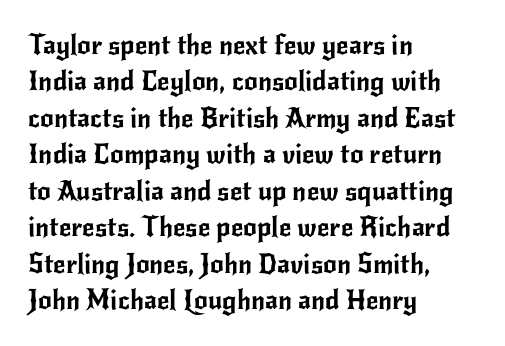
Q: Is the text italic (slanted)? A: No, it is upright.
Q: Is the text underlined? A: No.
Q: How is the paragraph aligned? A: Left-aligned.
Q: Is the spacing between letters normal or unusually wide? A: Normal.
Q: Is the spacing between lines tight, normal or loose? A: Normal.
